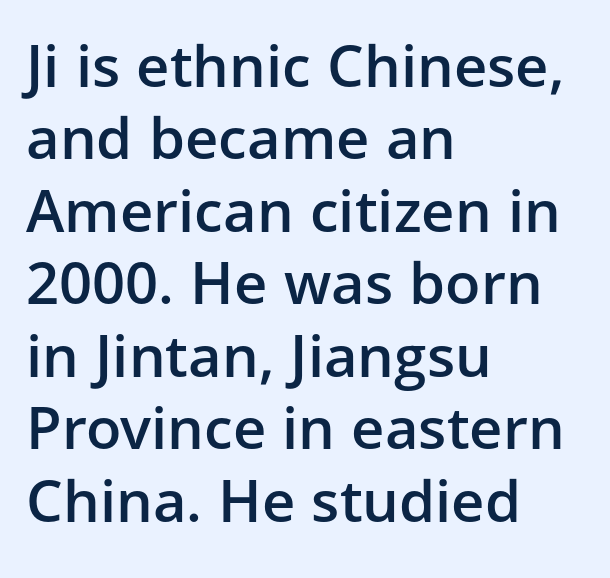
Q: Is the text bold? A: Semi-bold.
Q: Is the text italic (slanted)? A: No, it is upright.
Q: Is the typeface a serif or a sans-serif typeface? A: Sans-serif.
Q: Is the text underlined? A: No.
Q: How is the paragraph aligned? A: Left-aligned.
Q: Is the spacing between letters normal or unusually wide? A: Normal.
Q: Is the spacing between lines tight, normal or loose? A: Normal.
Q: Width (condensed, normal, or wide)? A: Normal.
Q: Stroke contrast? A: Low.
Q: x-height? A: Medium.
Q: Monospaced? A: No.
